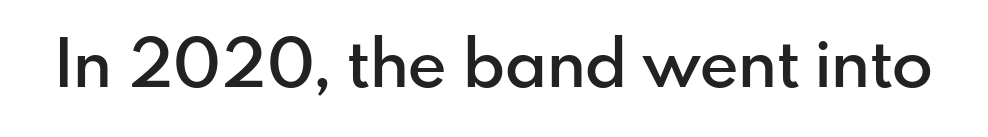
Honestly, the letter spacing is just normal — you wouldn't notice it. Quick note: not italic, upright. These words are printed semibold, heavier than regular yet not bold. Nobody drew a line under any word here. Nope, no serifs anywhere on these letters.
